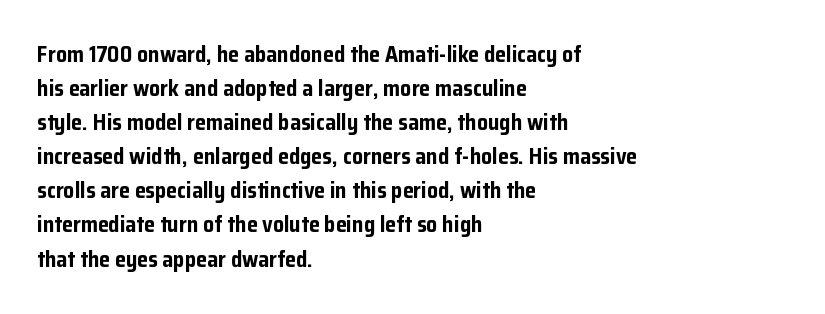
Underline: absent. Default kerning and tracking; the words read as compact shapes. Successive baselines arrive at the customary interval. You can tell it's not italic because the verticals are truly vertical. One-word summary of the alignment: left. These lines carry a lot of weight — the face is fully bold.
